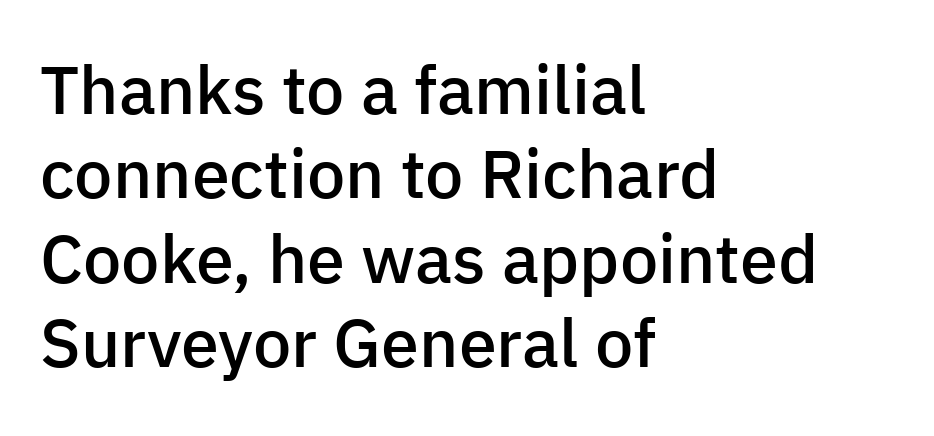
To sum up the face: it is a sans, with no serifs. Horizontal alignment here is leftward, the default for most running prose. Do the characters align in a grid? No, the font is proportional. Every letter is mildly thick-stroked: semibold rather than bold. The words here are not underlined. Honestly, the letter spacing is just normal — you wouldn't notice it.
